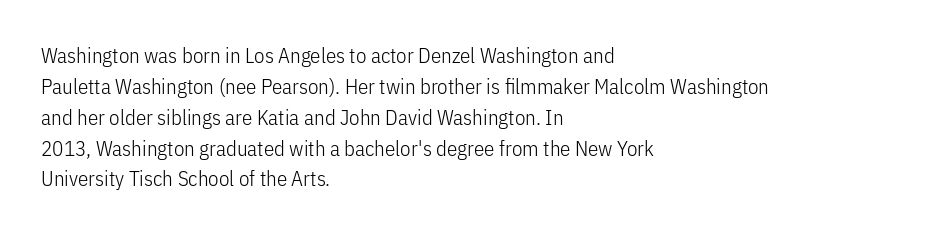
The image shows 21 px text type, upright; set left-aligned, normal line spacing (1.47x), normal letter spacing, not underlined.
